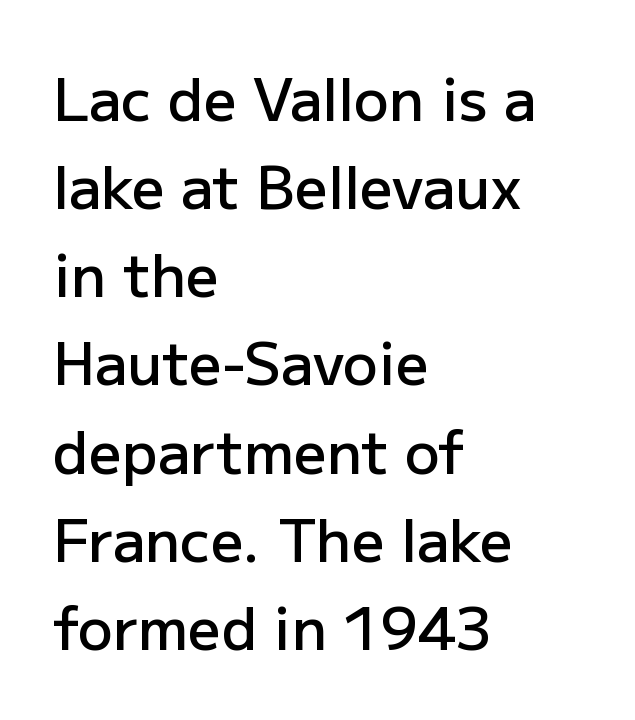
The image shows 58 px semibold sans-serif type, upright; set left-aligned, normal line spacing (1.52x), normal letter spacing, not underlined; low stroke contrast and a medium x-height.
